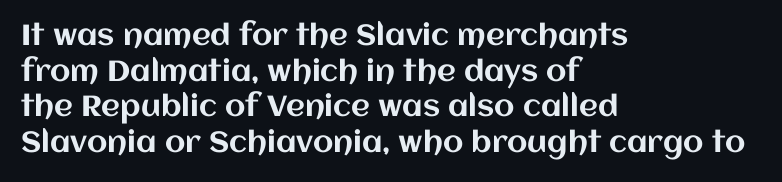
Ordinary non-slanted type is in use. These lines are rendered in a variable-pitch font. Nobody drew a line under any word here. These lines are set flush left with a ragged right edge. Default kerning and tracking; the words read as compact shapes.
